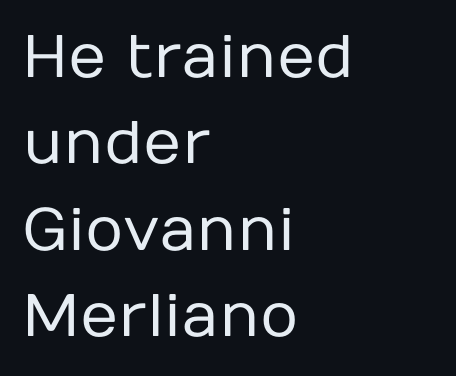
The image shows 60 px regular-weight sans-serif type, upright; set left-aligned, normal line spacing (1.44x), normal letter spacing, not underlined; low stroke contrast and a medium x-height.
